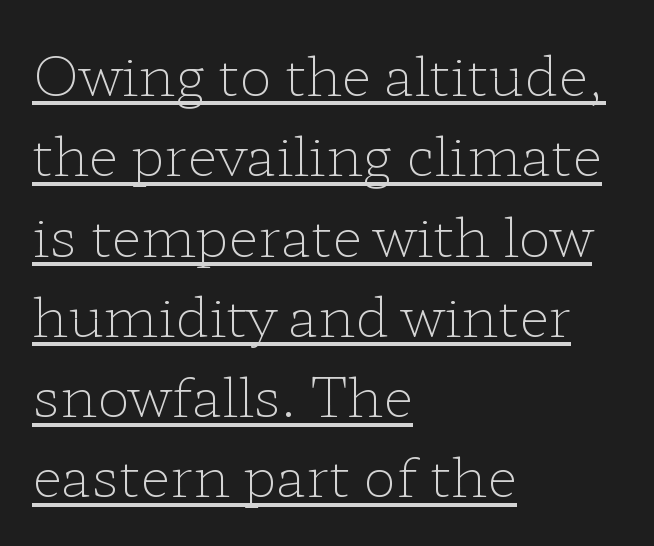
Q: Is the text bold? A: No.
Q: Is the text italic (slanted)? A: No, it is upright.
Q: Is the typeface a serif or a sans-serif typeface? A: Serif.
Q: Is the text underlined? A: Yes.
Q: How is the paragraph aligned? A: Left-aligned.
Q: Is the spacing between letters normal or unusually wide? A: Normal.
Q: Is the spacing between lines tight, normal or loose? A: Normal.
Q: Width (condensed, normal, or wide)? A: Wide.
Q: Stroke contrast? A: Low.
Q: x-height? A: Medium.
Q: Monospaced? A: No.
